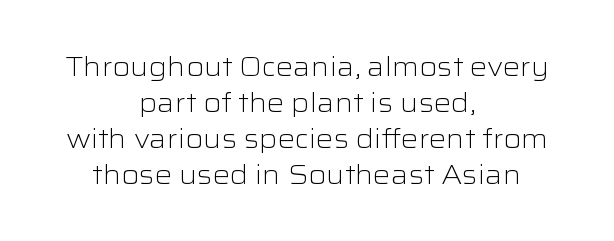
Normally led — the rows are evenly, conventionally spaced. Short note: letters normally spaced. Casual observation: everything's sitting right in the middle. A bare baseline throughout the passage. Caption: face not bold, strokes unweighted. Designer's note — italics off, roman on.
